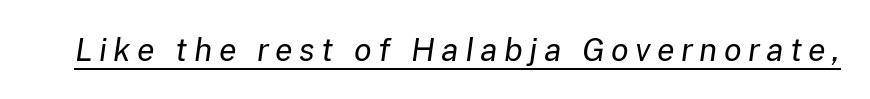
{"italic": "yes", "lean": "right", "slant_degrees": 8, "bold": "no", "weight": "regular", "width": "normal", "stroke_contrast": "low", "x_height": "medium", "monospaced": "no", "underline": "yes", "letter_spacing": "wide", "letter_spacing_em": 0.2, "glyph_px": 32}
